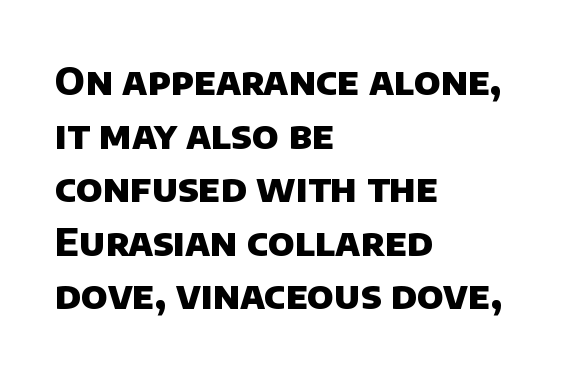
This rendering employs a face without finishing strokes, i.e., a sans-serif. Beneath every word, the page is bare. The lines sit at an ordinary, default distance from one another. Do the characters align in a grid? No, the font is proportional. The paragraph shown leans on its left margin.
